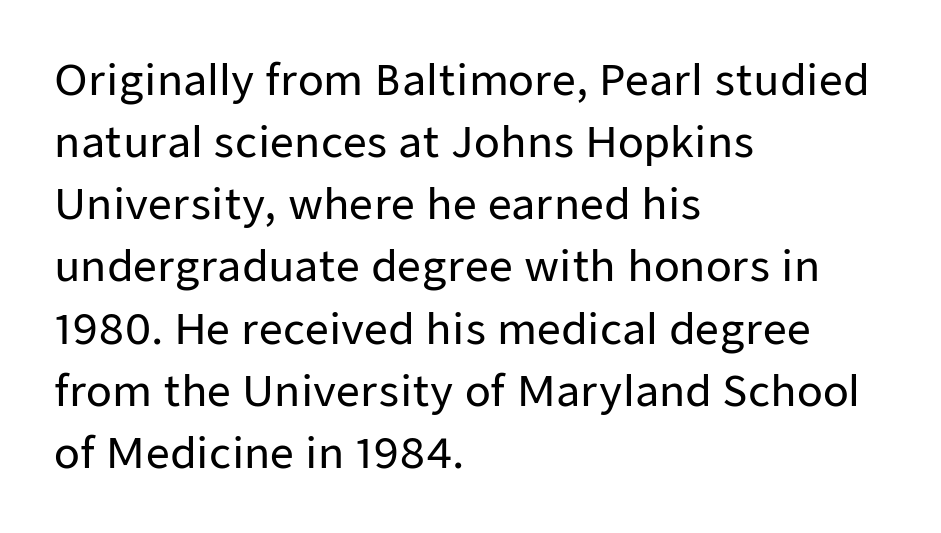
{"serif": "no", "italic": "no", "width": "normal", "stroke_contrast": "low", "x_height": "medium", "monospaced": "no", "underline": "no", "align": "left", "line_spacing": "normal", "line_spacing_ratio": 1.48, "letter_spacing": "normal", "letter_spacing_em": 0.0, "glyph_px": 42}
